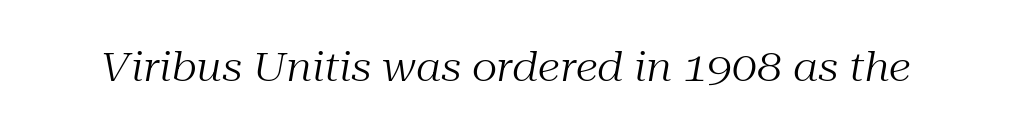
Q: Is the text bold? A: No.
Q: Is the text italic (slanted)? A: Yes, it leans right by about 10 degrees.
Q: Is the typeface a serif or a sans-serif typeface? A: Serif.
Q: Is the text underlined? A: No.
Q: Is the spacing between letters normal or unusually wide? A: Normal.
Q: Width (condensed, normal, or wide)? A: Normal.
Q: Stroke contrast? A: Medium.
Q: x-height? A: Medium.
Q: Monospaced? A: No.
